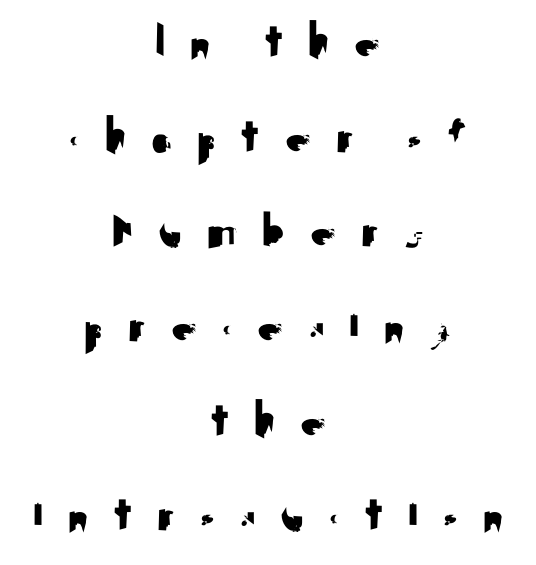
Q: Is the text italic (slanted)? A: No, it is upright.
Q: Is the typeface a serif or a sans-serif typeface? A: Sans-serif.
Q: Is the text underlined? A: No.
Q: How is the paragraph aligned? A: Centered.
Q: Is the spacing between letters normal or unusually wide? A: Unusually wide.
Q: Width (condensed, normal, or wide)? A: Normal.
Q: Stroke contrast? A: Medium.
Q: x-height? A: Small.
Q: Monospaced? A: No.
